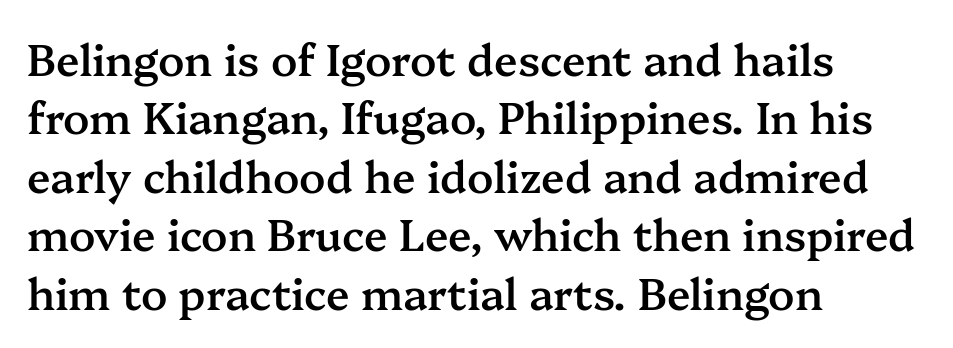
The image shows 43 px semibold serif type, upright; set left-aligned, normal line spacing (1.36x), normal letter spacing, not underlined; medium stroke contrast and a medium x-height.
